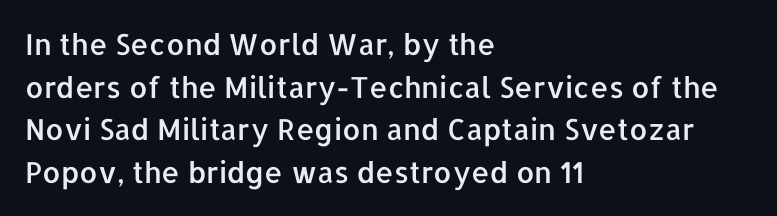
Q: Is the text italic (slanted)? A: No, it is upright.
Q: Is the typeface a serif or a sans-serif typeface? A: Sans-serif.
Q: Is the text underlined? A: No.
Q: How is the paragraph aligned? A: Left-aligned.
Q: Is the spacing between letters normal or unusually wide? A: Normal.
Q: Is the spacing between lines tight, normal or loose? A: Normal.
Q: Width (condensed, normal, or wide)? A: Normal.
Q: Stroke contrast? A: Low.
Q: x-height? A: Medium.
Q: Monospaced? A: No.
